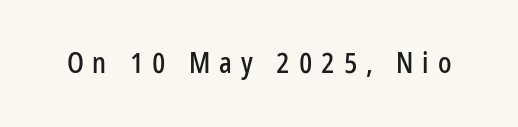
Nope, no serifs anywhere on these letters. The line texture is sparse and dotted thanks to wide tracking. Looks like regular typesetting: each glyph gets only the width it needs. The string is rendered with underlining switched off. Every character sits straight up, as roman type does.
